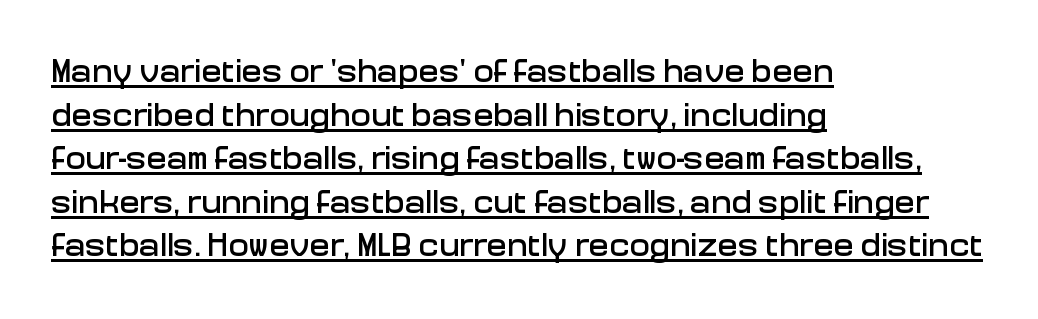
Q: Is the text italic (slanted)? A: No, it is upright.
Q: Is the typeface a serif or a sans-serif typeface? A: Sans-serif.
Q: Is the text underlined? A: Yes.
Q: How is the paragraph aligned? A: Left-aligned.
Q: Is the spacing between letters normal or unusually wide? A: Normal.
Q: Is the spacing between lines tight, normal or loose? A: Normal.
Q: Width (condensed, normal, or wide)? A: Normal.
Q: Stroke contrast? A: Low.
Q: x-height? A: Medium.
Q: Monospaced? A: No.
